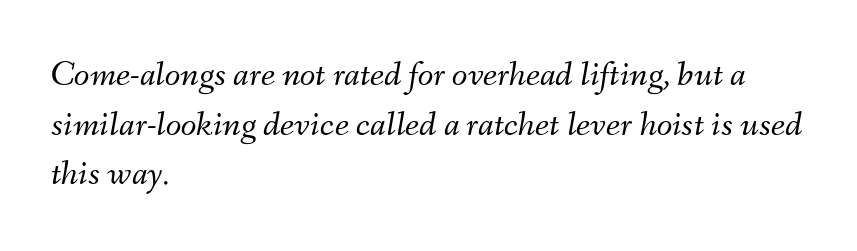
The image shows 36 px light type, italic (leaning right); set left-aligned, normal line spacing (1.38x), normal letter spacing, not underlined; medium stroke contrast and a small x-height.
